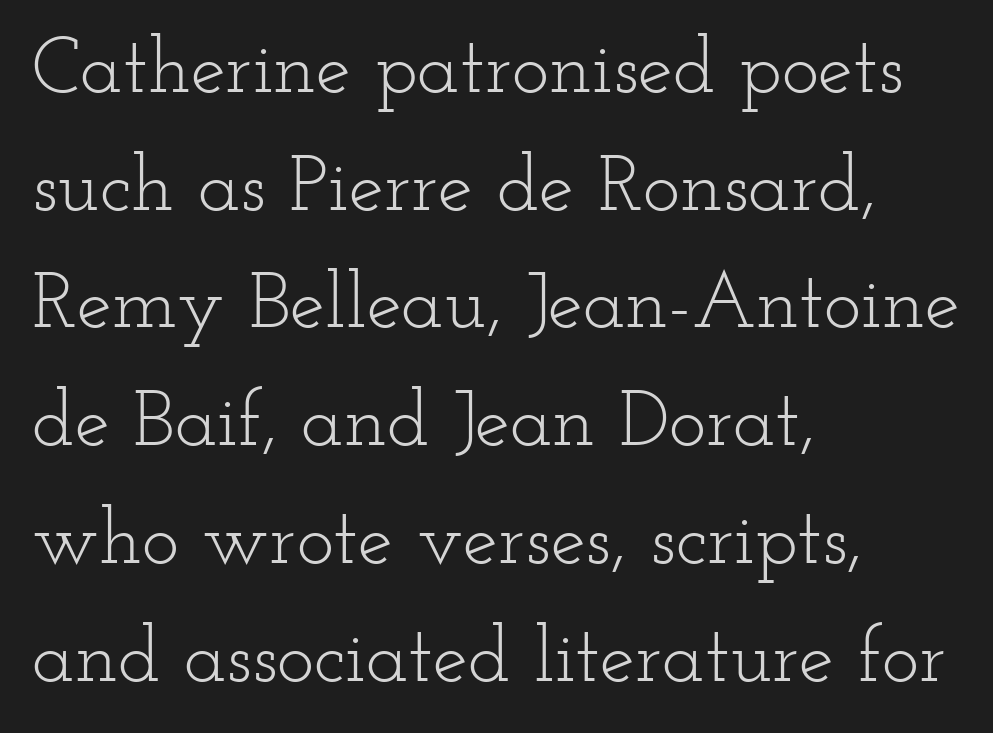
{"serif": "yes", "italic": "no", "bold": "no", "weight": "light", "width": "wide", "stroke_contrast": "low", "x_height": "small", "monospaced": "no", "underline": "no", "align": "left", "line_spacing": "normal", "line_spacing_ratio": 1.49, "letter_spacing": "normal", "letter_spacing_em": 0.0, "glyph_px": 79}
